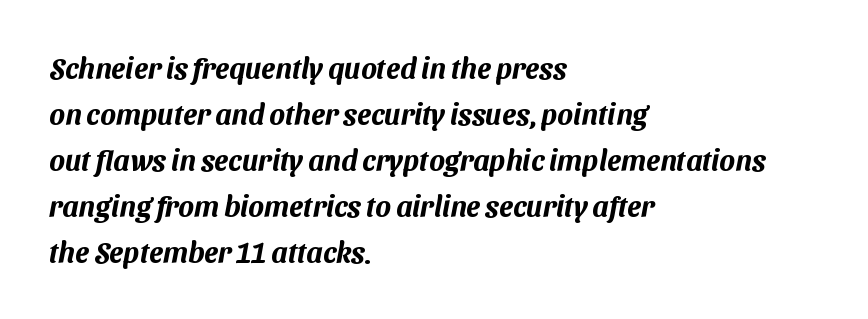
{"serif": "no", "width": "normal", "stroke_contrast": "medium", "x_height": "medium", "monospaced": "no", "underline": "no", "align": "left", "line_spacing": "normal", "line_spacing_ratio": 1.59, "letter_spacing": "normal", "letter_spacing_em": 0.0, "glyph_px": 29}
